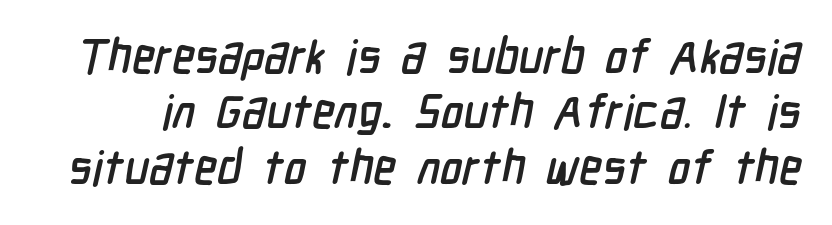
{"serif": "no", "width": "condensed", "stroke_contrast": "low", "x_height": "medium", "monospaced": "no", "underline": "no", "line_spacing_ratio": 1.18, "letter_spacing": "normal", "letter_spacing_em": 0.0, "glyph_px": 47}
